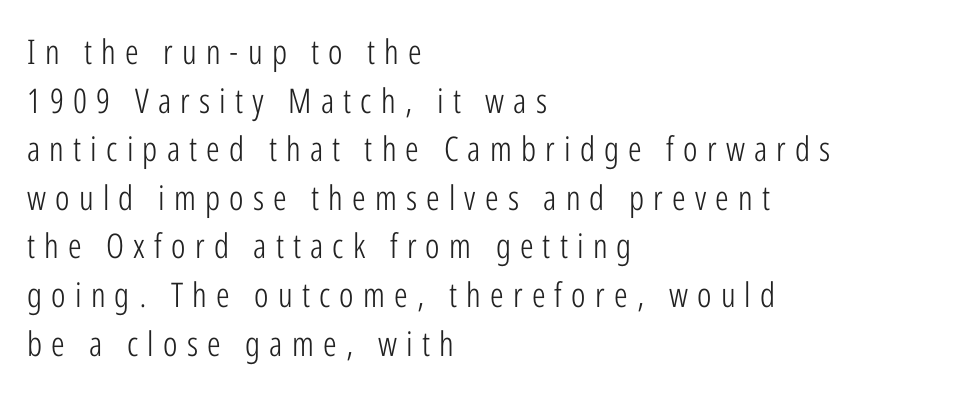
Typeset ragged right — the left edge is the straight one. A typesetter would label this face a sans. Is this a fixed-width face? No — the glyphs have proportional, varying widths. The rendering uses a moderate line-height, typical for paragraphs.
